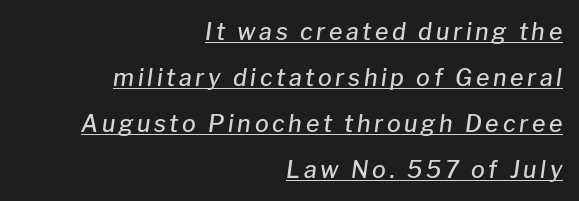
The image shows 23 px text type, italic (leaning right); set right-aligned, loose line spacing (2.0x), underlined.
